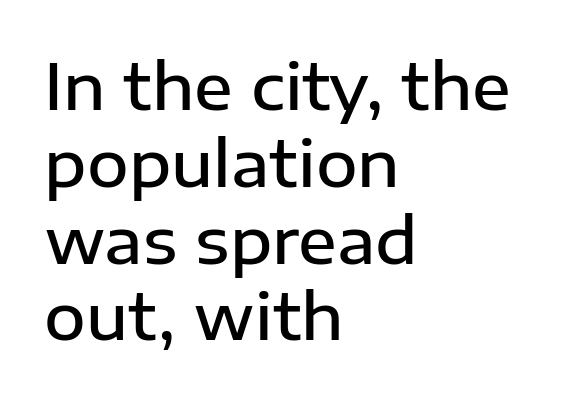
This sample has the flowing, uneven cadence of proportional lettering. Caption: standard tracking, unaltered. The font is running at a semibold setting, under full bold. Posture: straight, roman, zero tilt. Plain, unruled lines of type.
